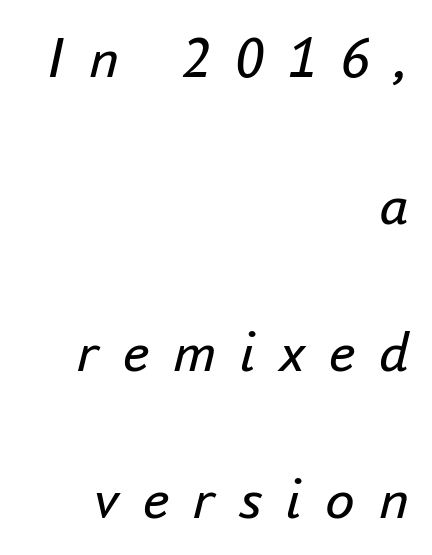
Q: Is the text bold? A: No.
Q: Is the text italic (slanted)? A: Yes, it leans right by about 16 degrees.
Q: Is the text underlined? A: No.
Q: How is the paragraph aligned? A: Right-aligned.
Q: Is the spacing between letters normal or unusually wide? A: Unusually wide.
Q: Is the spacing between lines tight, normal or loose? A: Loose.
Q: Width (condensed, normal, or wide)? A: Normal.
Q: Stroke contrast? A: Low.
Q: x-height? A: Small.
Q: Monospaced? A: No.
